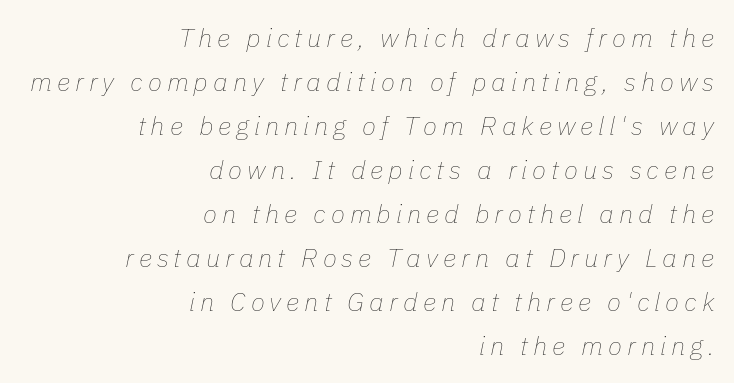
The rendering uses a moderate line-height, typical for paragraphs. This rendering features lettering with no underline. Emphasis-style slanted type is in use. Layout note: lines flush right. Stems here are at most as thick as an everyday book face.
